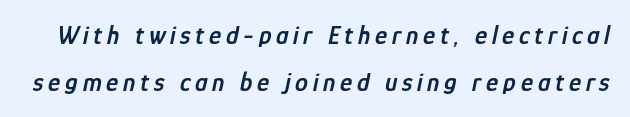
The image shows 26 px text type, italic (leaning right); set line spacing 1.8x, not underlined.
